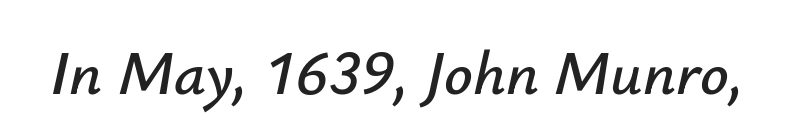
Check the space under the baseline: it is left empty. When letters slant like this, we call the style italic. The type is set solid horizontally, with unmodified tracking. Here the designer chose a conventional face with non-uniform glyph widths.
